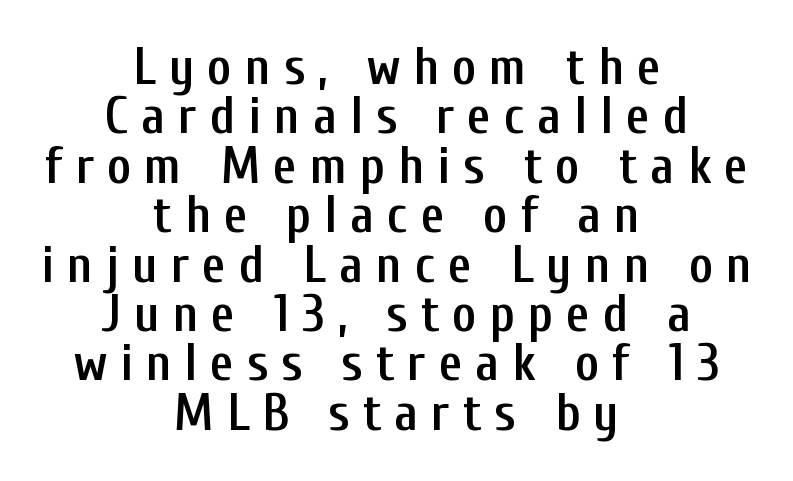
Style check: upright. Characters follow at a spacing far wider than the type designer built in. In terms of letterform style, serifs are entirely absent. Weight check: semibold — heavier than regular, not quite bold. The letters advance in unequal steps, a hallmark of proportional type.
